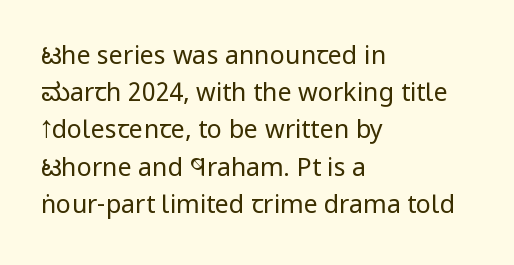
{"italic": "no", "bold": "no", "underline": "no", "align": "left", "line_spacing": "normal", "line_spacing_ratio": 1.49, "letter_spacing": "normal", "letter_spacing_em": 0.0, "glyph_px": 25}
